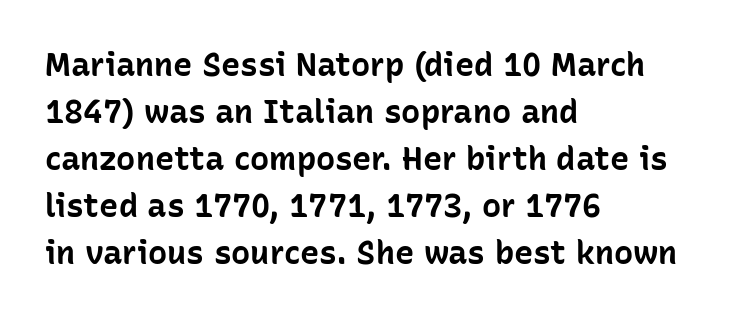
Q: Is the text bold? A: Yes.
Q: Is the text italic (slanted)? A: No, it is upright.
Q: Is the typeface a serif or a sans-serif typeface? A: Sans-serif.
Q: Is the text underlined? A: No.
Q: How is the paragraph aligned? A: Left-aligned.
Q: Is the spacing between letters normal or unusually wide? A: Normal.
Q: Is the spacing between lines tight, normal or loose? A: Normal.
Q: Width (condensed, normal, or wide)? A: Normal.
Q: Stroke contrast? A: Low.
Q: x-height? A: Medium.
Q: Monospaced? A: No.
